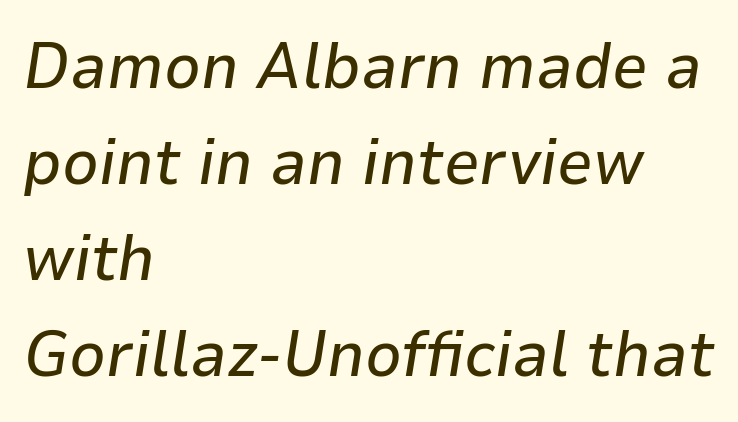
Q: Is the text italic (slanted)? A: Yes, it leans right by about 9 degrees.
Q: Is the text underlined? A: No.
Q: How is the paragraph aligned? A: Left-aligned.
Q: Is the spacing between letters normal or unusually wide? A: Normal.
Q: Is the spacing between lines tight, normal or loose? A: Normal.
Q: Width (condensed, normal, or wide)? A: Normal.
Q: Stroke contrast? A: Low.
Q: x-height? A: Medium.
Q: Monospaced? A: No.
